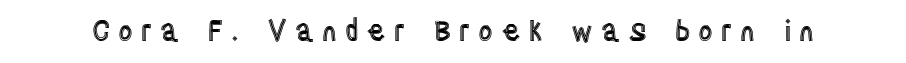
{"italic": "no", "width": "condensed", "x_height": "large", "monospaced": "no", "underline": "no", "letter_spacing": "wide", "letter_spacing_em": 0.28, "glyph_px": 28}
